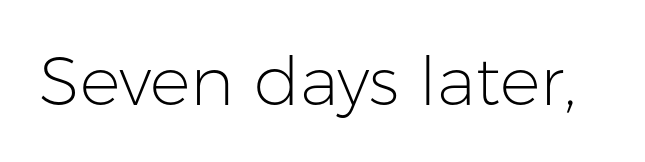
What stands out about the letter spacing? Nothing — it is the standard amount. You could not count columns in this text — the font is proportionally spaced. Stroke thickness stays within the range of a standard reading face or lighter. Unlike italic type, these characters show no tilt at all. This rendering features lettering with no underline. I'd call this a sans setting — the letters go barefoot.
